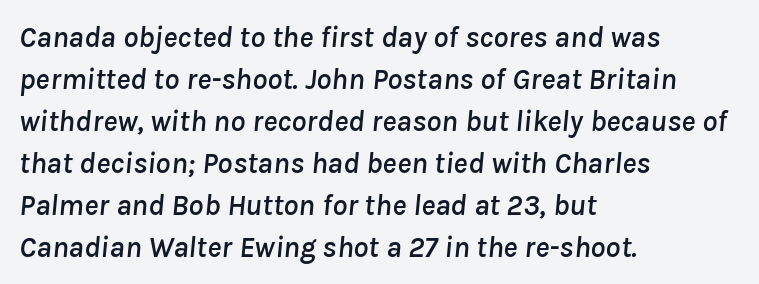
This rendering uses left alignment, leaving the right contour irregular. The foot of each line stays bare and open. Quick note: interline space is typical. Emphasis-style slanted type is in use. The letterforms sit shoulder to shoulder at normal distance.
